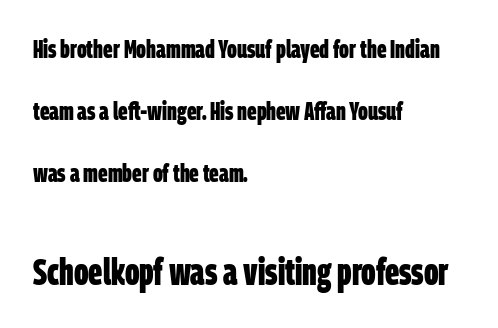
{"serif": "no", "bold": "yes", "weight": "bold", "width": "condensed", "stroke_contrast": "low", "x_height": "large", "monospaced": "no", "underline": "no", "align": "left", "line_spacing": "loose", "line_spacing_ratio": 2.49, "letter_spacing": "normal", "letter_spacing_em": 0.0, "larger_block": "second", "size_ratio": 1.48, "glyph_px": 37}
